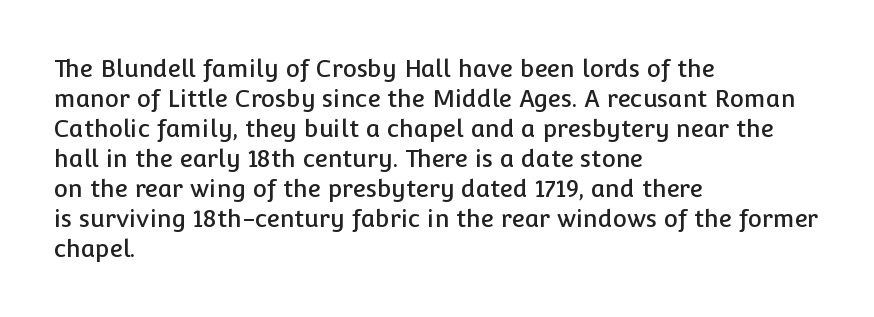
{"italic": "no", "underline": "no", "align": "left", "line_spacing": "normal", "line_spacing_ratio": 1.25, "letter_spacing": "normal", "letter_spacing_em": 0.0, "glyph_px": 24}
